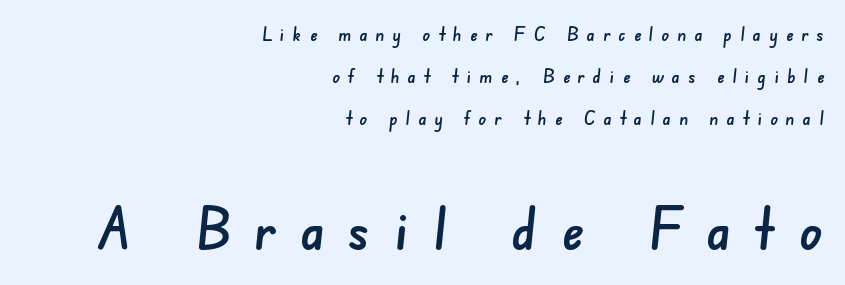
Q: Is the typeface a serif or a sans-serif typeface? A: Sans-serif.
Q: Is the text underlined? A: No.
Q: How is the paragraph aligned? A: Right-aligned.
Q: Is the spacing between letters normal or unusually wide? A: Unusually wide.
Q: Is the spacing between lines tight, normal or loose? A: Loose.
Q: Which block of text is set in a larger size, the first (top) or the second (bottom)? A: The second (bottom) one.
Q: Width (condensed, normal, or wide)? A: Normal.
Q: Stroke contrast? A: Low.
Q: x-height? A: Small.
Q: Monospaced? A: No.
